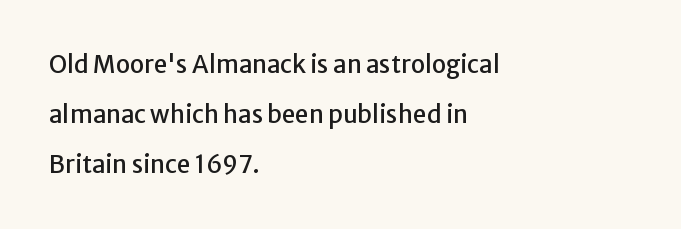
The image shows 24 px text type, upright; set left-aligned, loose line spacing (2.08x), normal letter spacing, not underlined.
